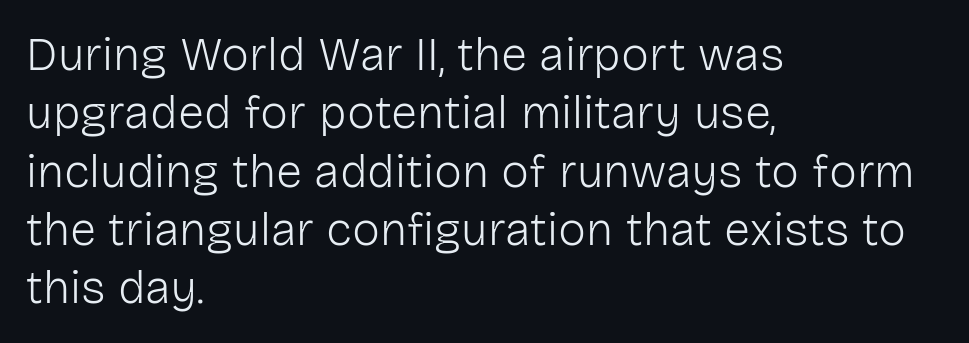
{"serif": "no", "italic": "no", "bold": "no", "weight": "light", "width": "normal", "stroke_contrast": "low", "x_height": "medium", "monospaced": "no", "underline": "no", "align": "left", "line_spacing_ratio": 1.24, "letter_spacing": "normal", "letter_spacing_em": 0.0, "glyph_px": 47}
